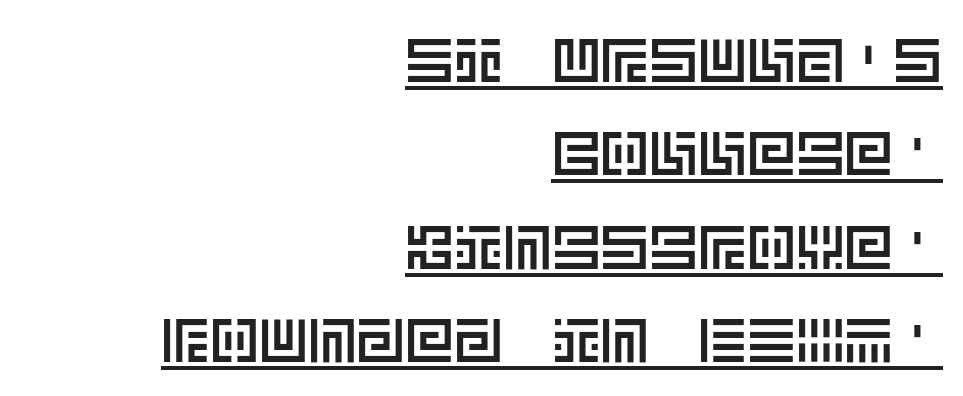
The image shows 61 px text type, upright; set right-aligned, normal line spacing (1.53x), normal letter spacing, underlined; a large x-height.
